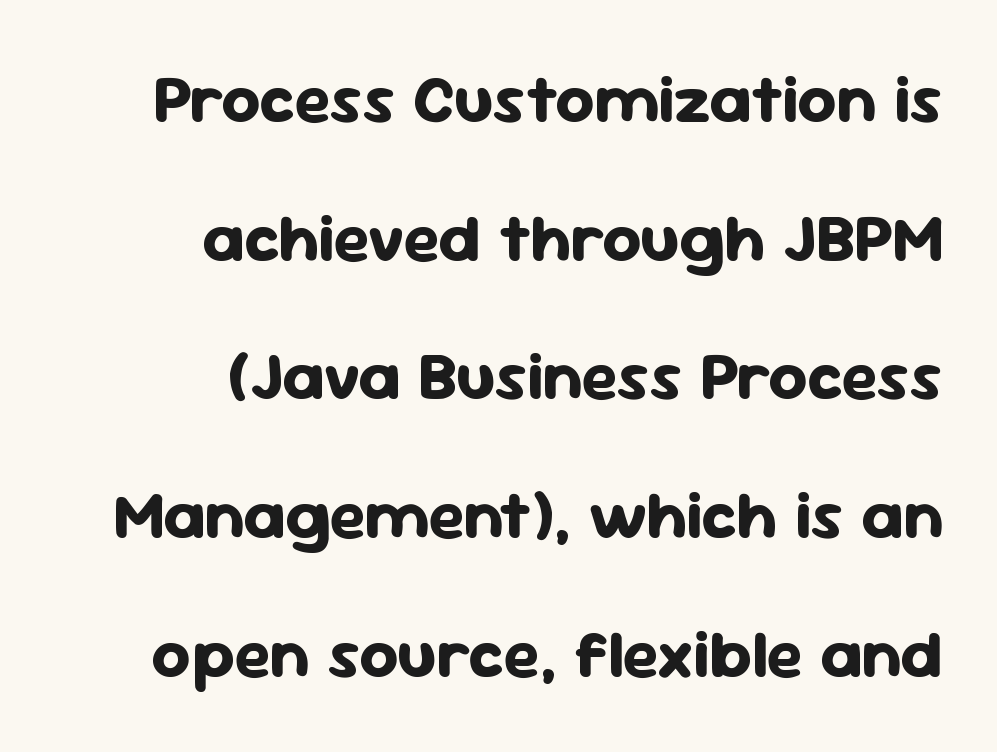
The image shows 68 px bold sans-serif type, upright; set right-aligned, loose line spacing (2.04x), normal letter spacing, not underlined; low stroke contrast and a medium x-height.
